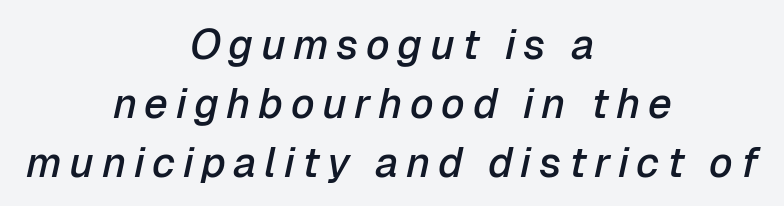
The image shows 42 px semibold type, italic (leaning right); set centered, normal line spacing (1.4x), not underlined; low stroke contrast and a medium x-height.
